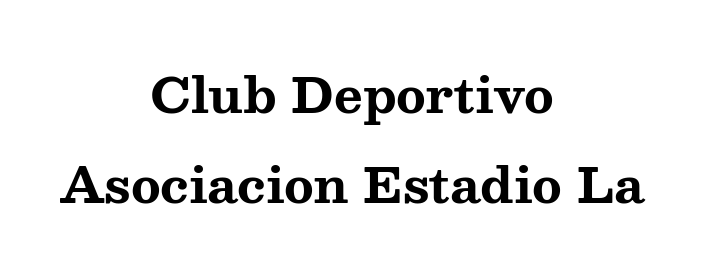
In terms of letterform style, serifs are clearly present. Note the varied advance widths — an 'i' is clearly narrower than an 'm'. Characters remain perfectly vertical along every line. Look at the tracking — it's just the regular setting, nothing added.
